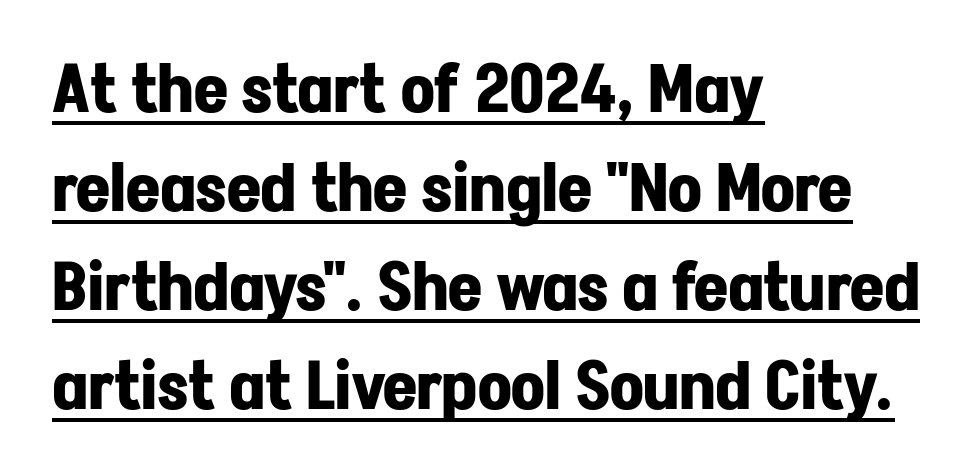
The letters stand straight up with perfectly vertical stems. Each letter keeps its own natural width here, so spacing adapts to shape. The block of text has a typical density, with ordinary space between rows. Caption: lettering with a line underneath. Spacing between characters is what you'd get straight out of the box. The paragraph shown leans on its left margin.
